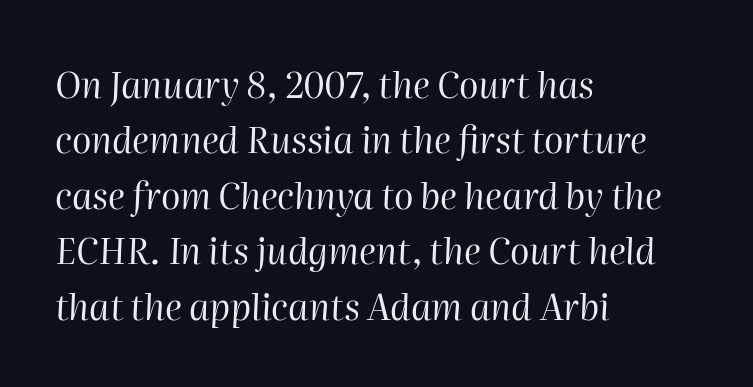
Q: Is the text bold? A: No.
Q: Is the text italic (slanted)? A: Yes, it leans right by about 2 degrees.
Q: Is the text underlined? A: No.
Q: How is the paragraph aligned? A: Left-aligned.
Q: Is the spacing between letters normal or unusually wide? A: Normal.
Q: Is the spacing between lines tight, normal or loose? A: Normal.
Q: Width (condensed, normal, or wide)? A: Normal.
Q: Stroke contrast? A: High.
Q: x-height? A: Medium.
Q: Monospaced? A: No.
